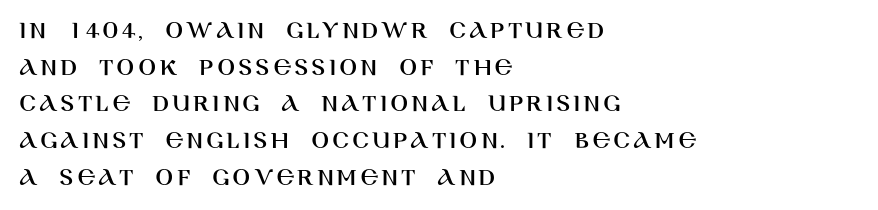
{"italic": "no", "underline": "no", "align": "left", "line_spacing": "normal", "line_spacing_ratio": 1.41, "glyph_px": 26}
